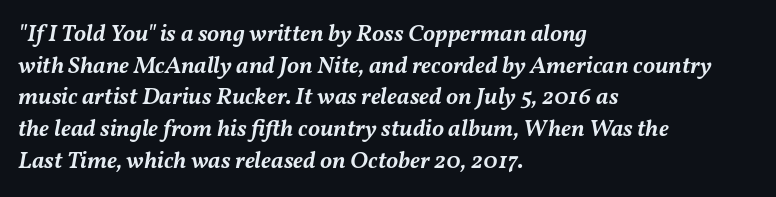
Q: Is the text bold? A: Semi-bold.
Q: Is the text italic (slanted)? A: Yes, it leans right by about 11 degrees.
Q: Is the text underlined? A: No.
Q: How is the paragraph aligned? A: Left-aligned.
Q: Is the spacing between letters normal or unusually wide? A: Normal.
Q: Is the spacing between lines tight, normal or loose? A: Normal.
